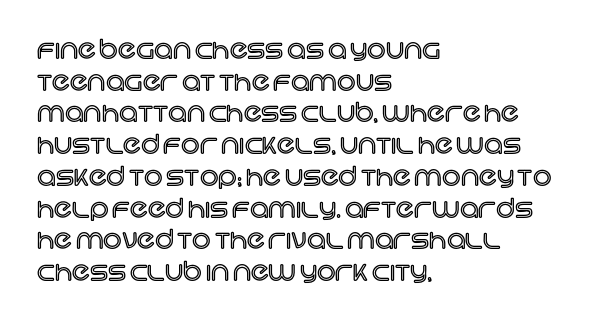
{"italic": "no", "underline": "no", "align": "left", "line_spacing_ratio": 1.22, "letter_spacing": "normal", "letter_spacing_em": 0.0, "glyph_px": 26}
